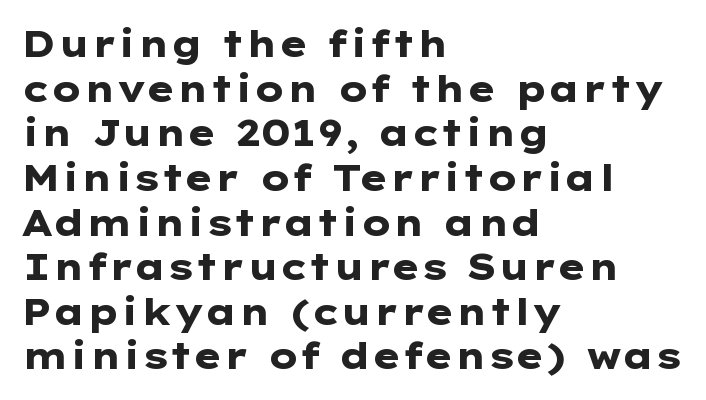
Q: Is the text bold? A: Yes.
Q: Is the text italic (slanted)? A: No, it is upright.
Q: Is the typeface a serif or a sans-serif typeface? A: Sans-serif.
Q: Is the text underlined? A: No.
Q: How is the paragraph aligned? A: Left-aligned.
Q: Is the spacing between letters normal or unusually wide? A: Normal.
Q: Width (condensed, normal, or wide)? A: Wide.
Q: Stroke contrast? A: Low.
Q: x-height? A: Medium.
